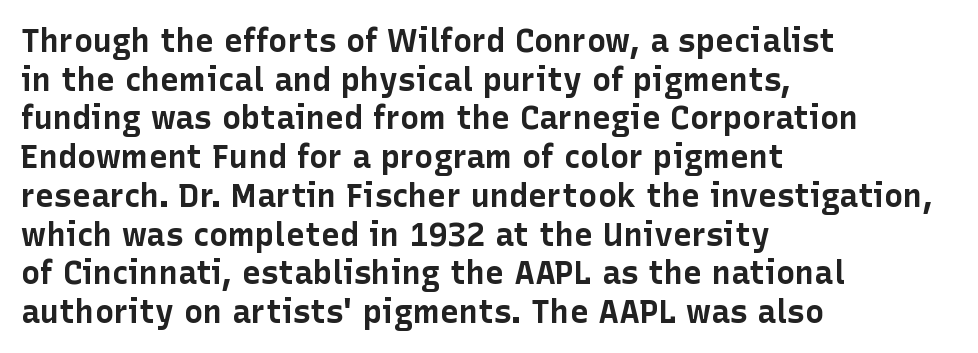
The image shows 32 px bold sans-serif type, upright; set left-aligned, line spacing 1.21x, normal letter spacing, not underlined; low stroke contrast and a medium x-height.
